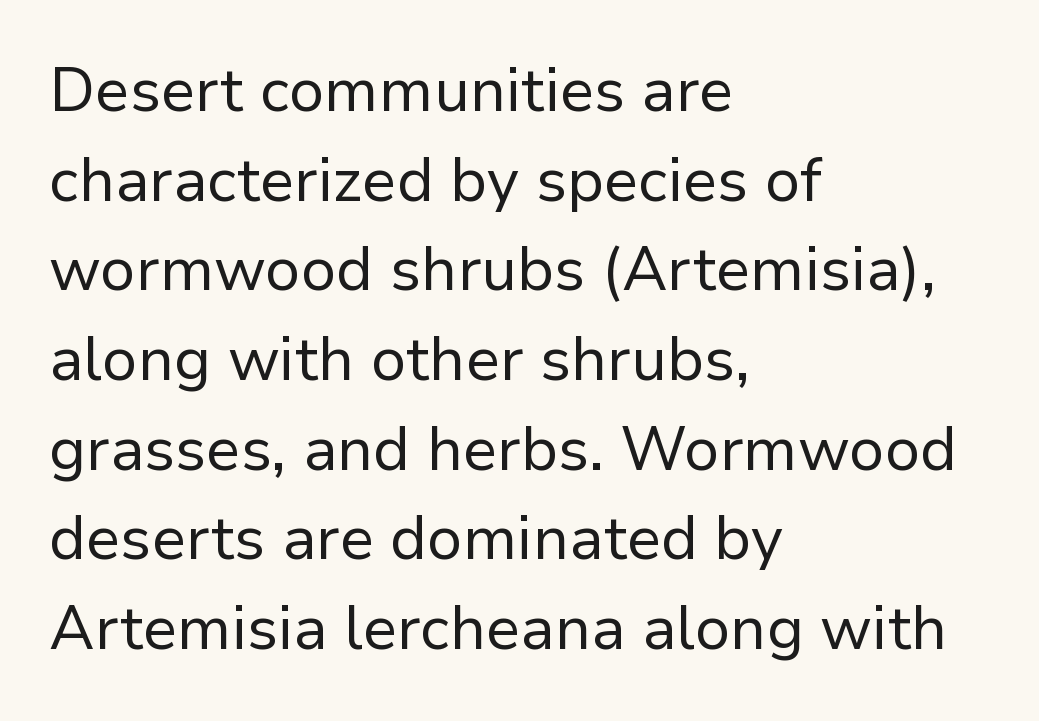
The image shows 61 px regular-weight sans-serif type, upright; set left-aligned, normal line spacing (1.47x), normal letter spacing, not underlined; low stroke contrast and a medium x-height.
